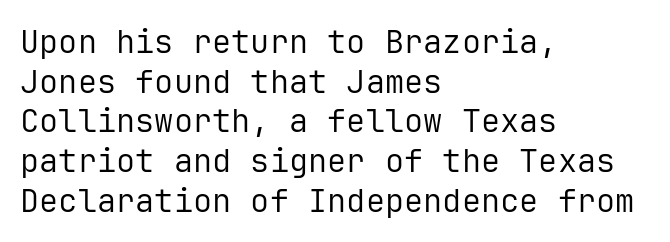
{"serif": "no", "italic": "no", "bold": "no", "weight": "regular", "width": "normal", "stroke_contrast": "low", "x_height": "medium", "monospaced": "yes", "underline": "no", "align": "left", "line_spacing_ratio": 1.24, "letter_spacing": "normal", "letter_spacing_em": 0.0, "glyph_px": 32}
